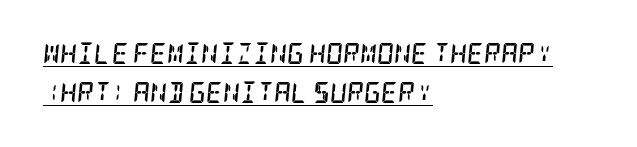
The image shows 21 px bold type, italic (leaning right); set left-aligned, line spacing 1.86x, normal letter spacing, underlined.
